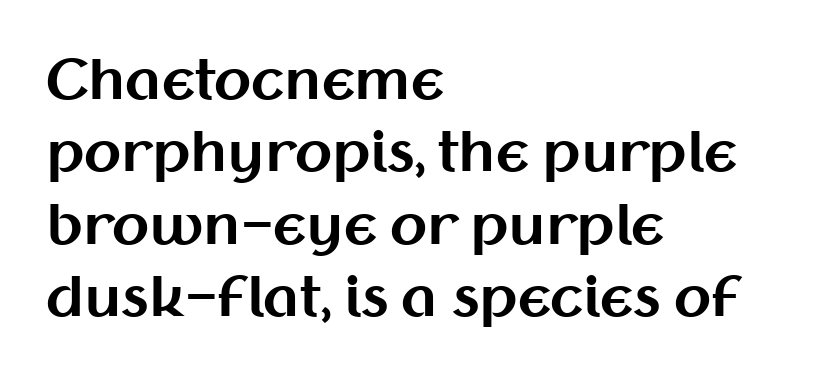
Q: Is the text bold? A: Yes.
Q: Is the text italic (slanted)? A: No, it is upright.
Q: Is the typeface a serif or a sans-serif typeface? A: Sans-serif.
Q: Is the text underlined? A: No.
Q: How is the paragraph aligned? A: Left-aligned.
Q: Is the spacing between letters normal or unusually wide? A: Normal.
Q: Is the spacing between lines tight, normal or loose? A: Normal.
Q: Width (condensed, normal, or wide)? A: Normal.
Q: Stroke contrast? A: Medium.
Q: x-height? A: Medium.
Q: Monospaced? A: No.
